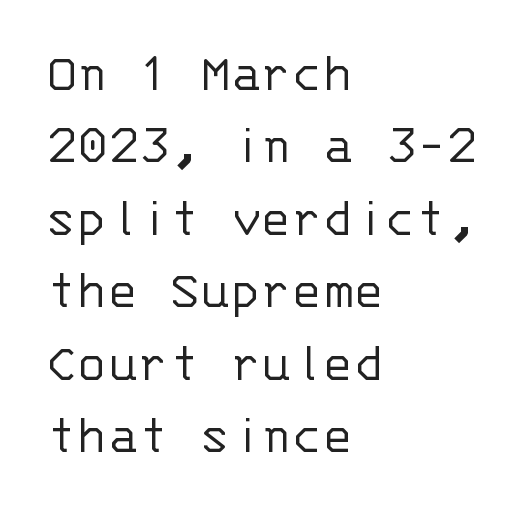
The image shows 57 px light sans-serif type, upright, monospaced; set left-aligned, normal line spacing (1.27x), normal letter spacing, not underlined; low stroke contrast and a large x-height.
